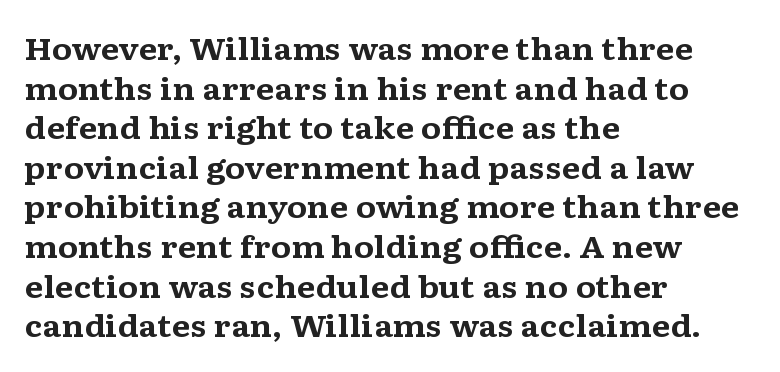
{"serif": "yes", "italic": "no", "bold": "yes", "weight": "bold", "width": "wide", "stroke_contrast": "medium", "x_height": "medium", "monospaced": "no", "underline": "no", "align": "left", "line_spacing": "normal", "line_spacing_ratio": 1.32, "letter_spacing": "normal", "letter_spacing_em": 0.0, "glyph_px": 30}
